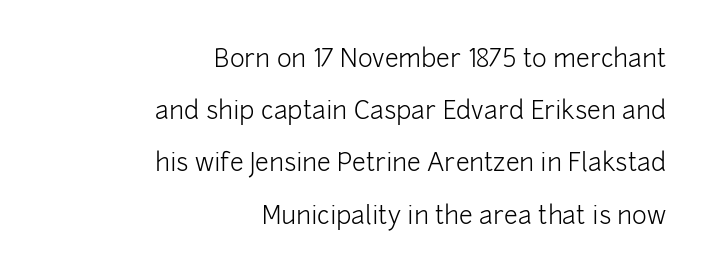
Q: Is the text bold? A: No.
Q: Is the text italic (slanted)? A: No, it is upright.
Q: Is the text underlined? A: No.
Q: How is the paragraph aligned? A: Right-aligned.
Q: Is the spacing between letters normal or unusually wide? A: Normal.
Q: Is the spacing between lines tight, normal or loose? A: Loose.
